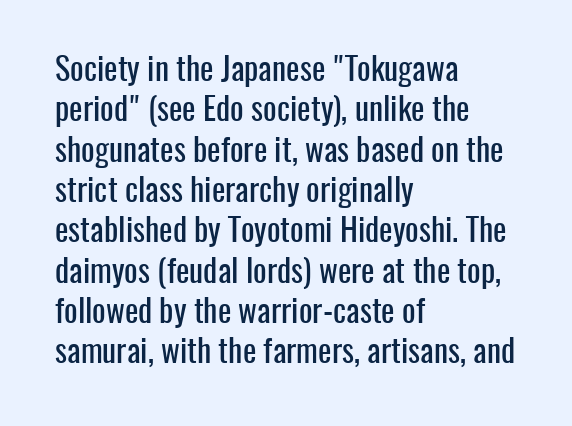
The passage shown has conventional tracking throughout. The letters advance in unequal steps, a hallmark of proportional type. Bare-footed words on every line. This is the regular roman posture of the typeface.
